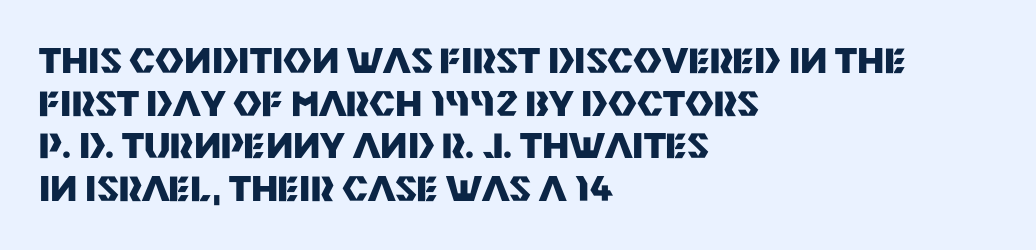
Check under the words: just untouched page. The letters advance in unequal steps, a hallmark of proportional type. Heavy, bold letterforms. Each line starts at the same left margin while the right side varies. No italicization has been applied; the sample stays upright. The typeface chosen for these lines omits serifs.
